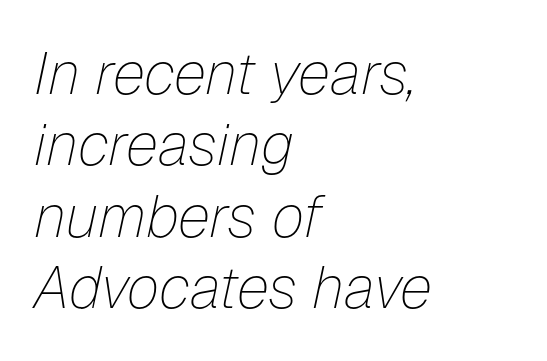
Notice how the stems are inclined rather than vertical — that's the hallmark of italics. The letterforms sit shoulder to shoulder at normal distance. Notice how the passage keeps a crisp vertical edge on the left only. The cut favours lightness, reaching ordinary text weight at its darkest. Spacing verdict: proportional, widths tailored to each character. Nobody drew a line under any word here.
